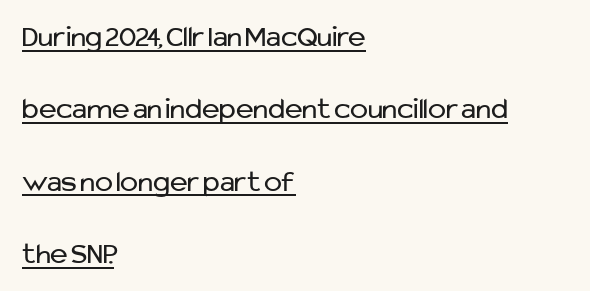
Q: Is the text bold? A: No.
Q: Is the text italic (slanted)? A: No, it is upright.
Q: Is the typeface a serif or a sans-serif typeface? A: Sans-serif.
Q: Is the text underlined? A: Yes.
Q: How is the paragraph aligned? A: Left-aligned.
Q: Is the spacing between letters normal or unusually wide? A: Normal.
Q: Is the spacing between lines tight, normal or loose? A: Loose.
Q: Width (condensed, normal, or wide)? A: Normal.
Q: Stroke contrast? A: Low.
Q: x-height? A: Medium.
Q: Monospaced? A: No.
